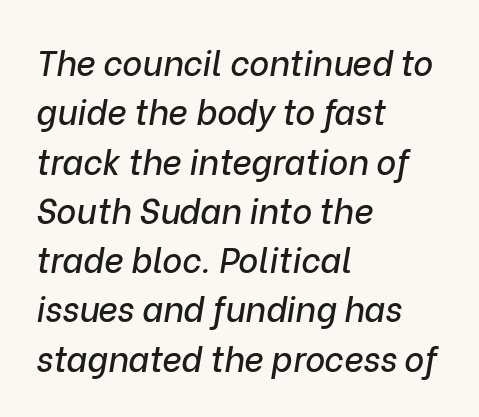
{"italic": "yes", "lean": "right", "slant_degrees": 9, "width": "normal", "stroke_contrast": "low", "x_height": "medium", "monospaced": "no", "underline": "no", "align": "left", "line_spacing": "normal", "line_spacing_ratio": 1.45, "letter_spacing": "normal", "letter_spacing_em": 0.0, "glyph_px": 34}
